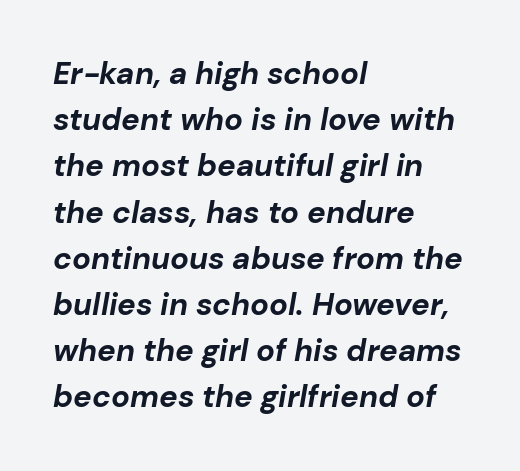
Spacing verdict: proportional, widths tailored to each character. Casual observation: everything's shoved over to the left. Between one letter and the next there's only the usual sliver of space. The specimen omits any rule beneath the text block's lines. On the weight axis this lands at bold, roughly 700. Horizontal bands of white between lines are of average thickness.
